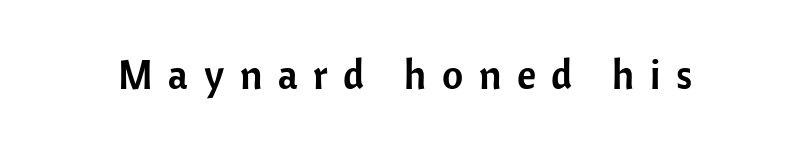
The image shows 41 px sans-serif type, upright; set unusually wide letter spacing (+0.38 em), not underlined; low stroke contrast and a medium x-height.
